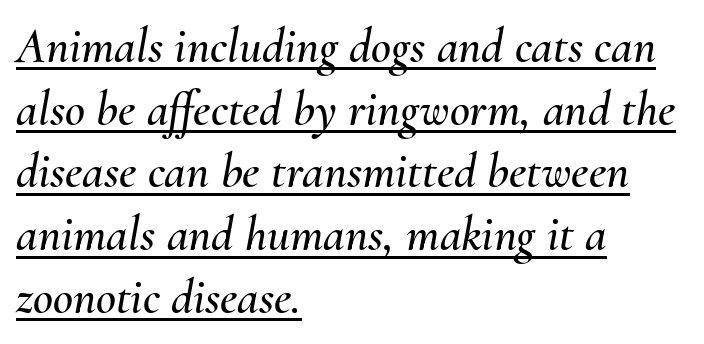
The image shows 49 px text type, italic (leaning right); set left-aligned, normal line spacing (1.28x), normal letter spacing, underlined; medium stroke contrast and a small x-height.
